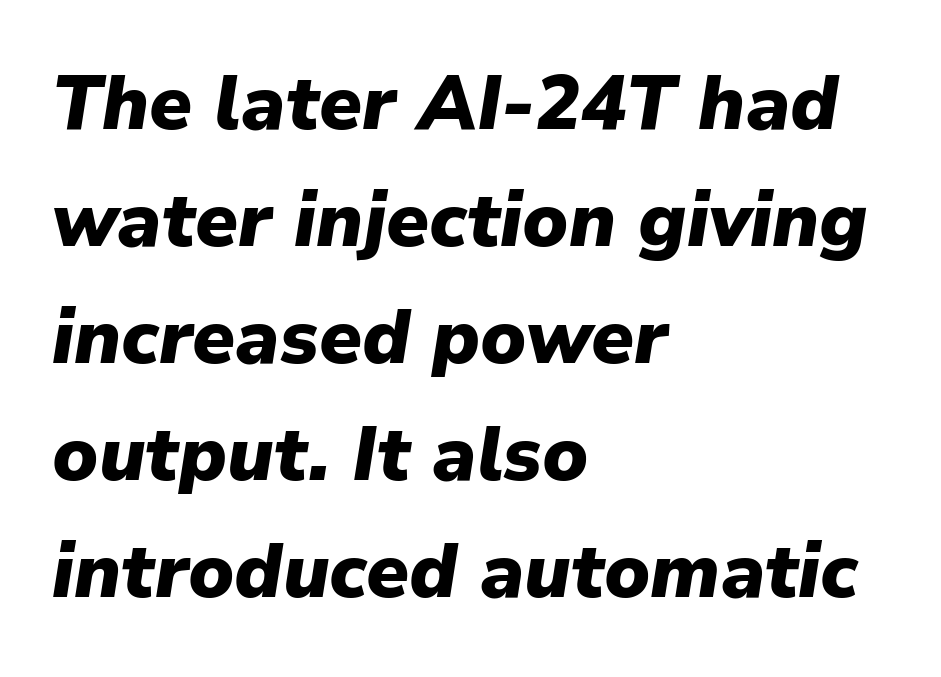
Nobody touched the tracking dial on this one. Rendered with sloped, italic letterforms. Quick note: interline space is typical. These lines are rendered in a variable-pitch font.
